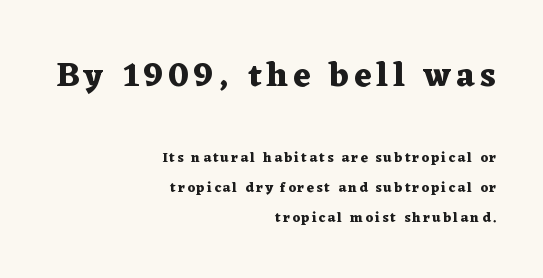
How heavy is the stroke? Heavy — this is a bold. Small tapered or slab feet sit at the stroke ends, so this counts as serif. The leading is generous, giving the passage an open texture. Varying glyph widths throughout — classic text-font behaviour. The type sits square on the baseline with zero lean.
